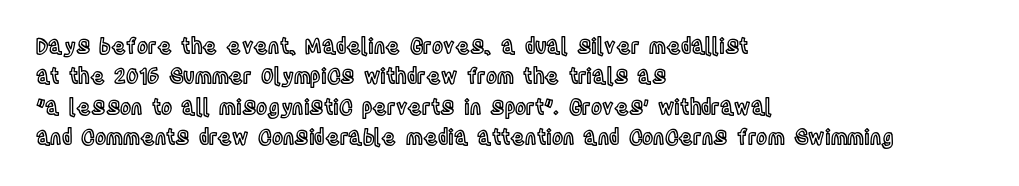
A bare baseline throughout the passage. This rendering uses left alignment, leaving the right contour irregular. Vertical strokes here are truly vertical. Glyph-to-glyph distance matches everyday printed text. If you measured baseline to baseline, you'd find a middling distance.
